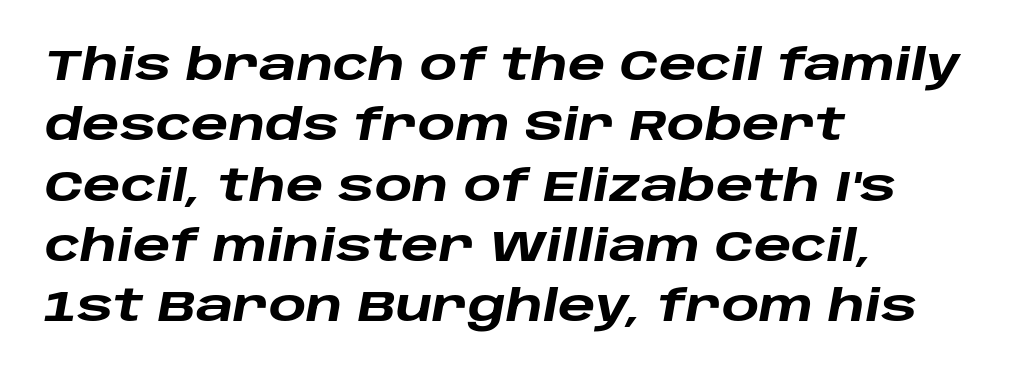
Notice how thick the strokes are: this is what a full bold looks like. Nobody drew a line under any word here. Between one letter and the next there's only the usual sliver of space. The typography opts for an oblique posture over an upright one.
